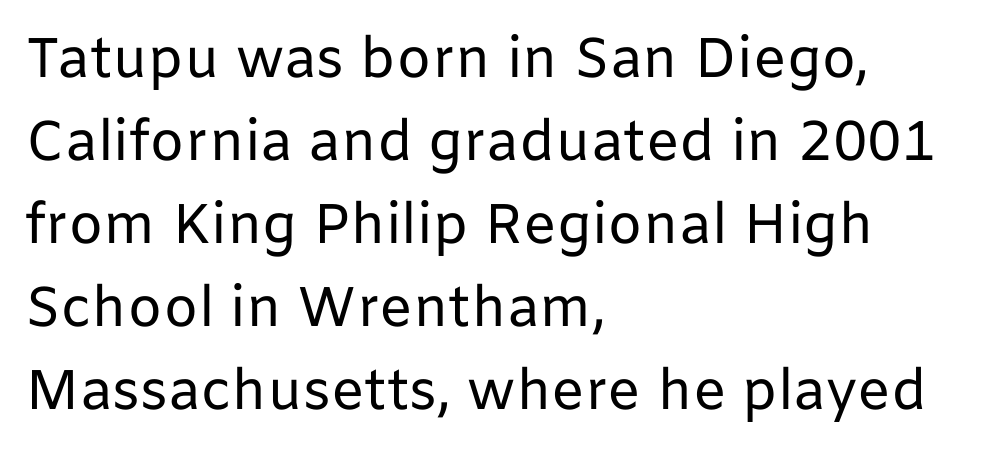
{"serif": "no", "italic": "no", "bold": "no", "weight": "regular", "width": "normal", "stroke_contrast": "low", "x_height": "medium", "monospaced": "no", "underline": "no", "align": "left", "line_spacing": "normal", "line_spacing_ratio": 1.48, "letter_spacing": "normal", "letter_spacing_em": 0.0, "glyph_px": 56}
